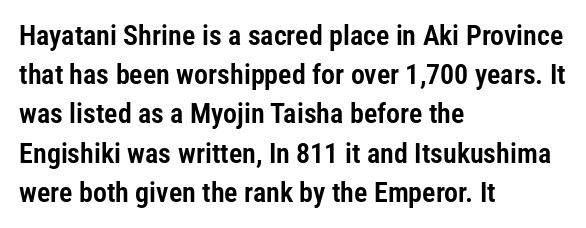
Q: Is the text italic (slanted)? A: No, it is upright.
Q: Is the typeface a serif or a sans-serif typeface? A: Sans-serif.
Q: Is the text underlined? A: No.
Q: How is the paragraph aligned? A: Left-aligned.
Q: Is the spacing between letters normal or unusually wide? A: Normal.
Q: Is the spacing between lines tight, normal or loose? A: Normal.
Q: Width (condensed, normal, or wide)? A: Condensed.
Q: Stroke contrast? A: Low.
Q: x-height? A: Medium.
Q: Monospaced? A: No.
